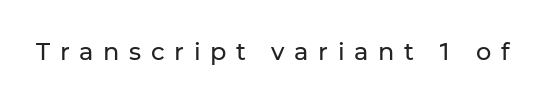
{"italic": "no", "bold": "no", "underline": "no", "letter_spacing": "wide", "letter_spacing_em": 0.4, "glyph_px": 24}
